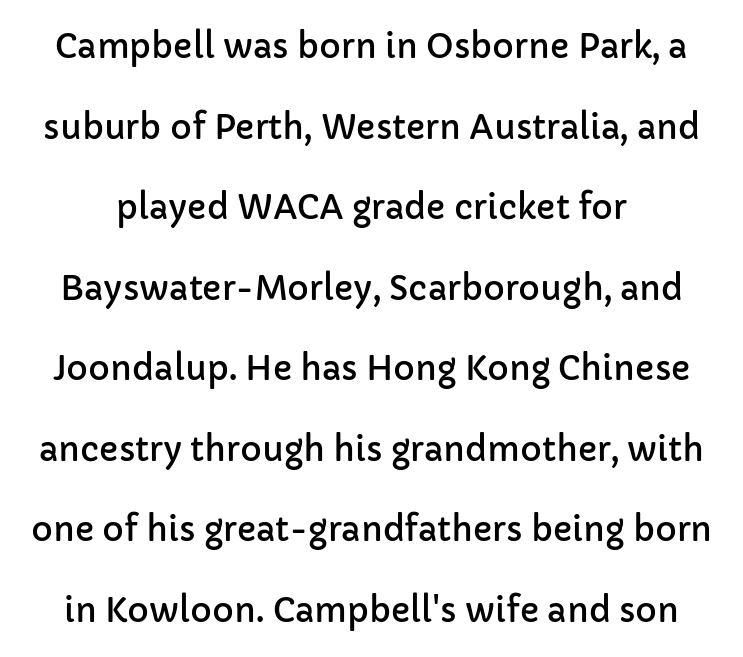
Check where the strokes stop: nothing finishes them off — pure sans. The axis of the letterforms is exactly vertical. The rendering uses natural spacing where letterforms have individual widths. Unmarked baselines from the first word to the last. Observe the ordinary spacing: letters are neighbours, not strangers.
